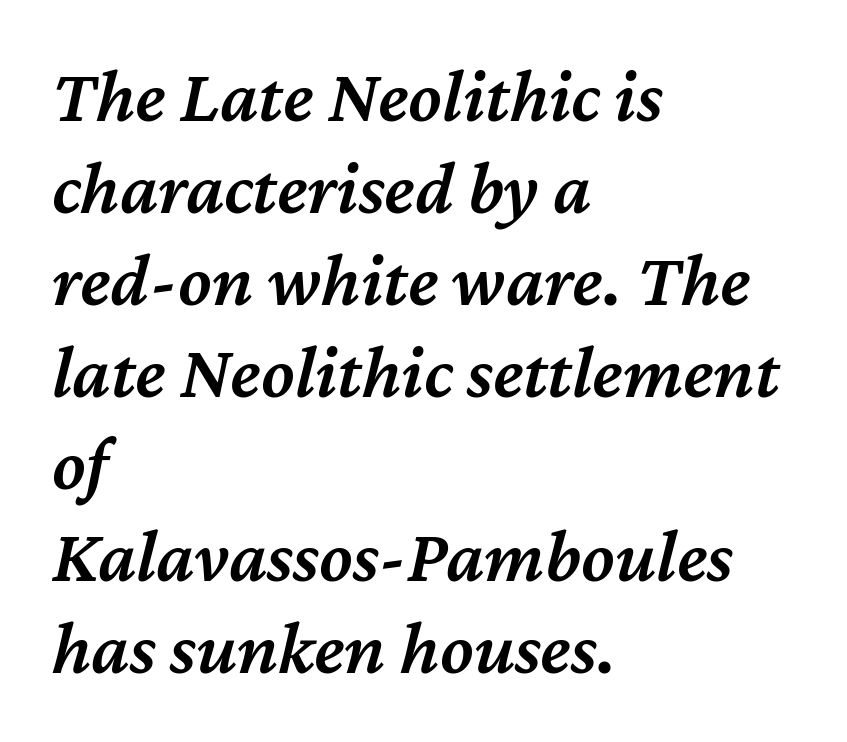
Is the letter spacing exaggerated? No — it looks like the ordinary default. This is moderately heavy type, rendered in semibold. An italicized treatment has been applied to the whole sample. Rule under the text: the space is simply empty.
